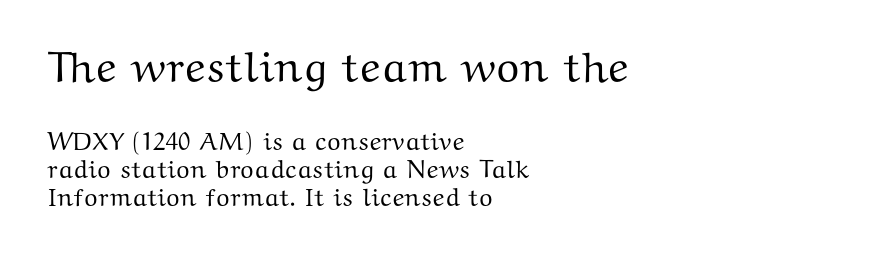
The text block is weighted toward the left margin, trailing off unevenly rightward. Notice how descenders almost collide with the ascenders below — that's tight leading. The composition opens big and finishes small. These lines are rendered in a variable-pitch font. Posture: straight, roman, zero tilt.
